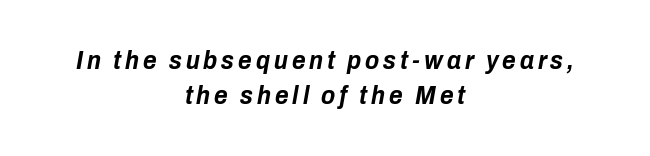
The image shows 26 px bold type, italic (leaning right); set centered, normal line spacing (1.34x), not underlined.
